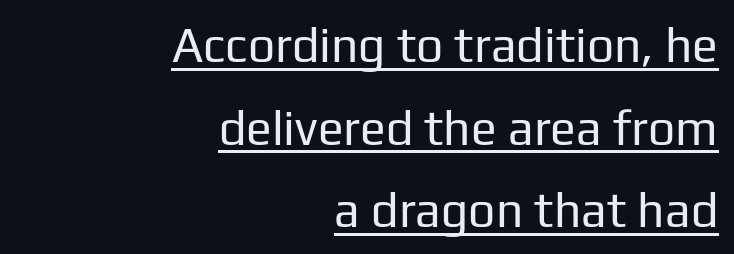
{"serif": "no", "italic": "no", "bold": "no", "weight": "regular", "width": "normal", "stroke_contrast": "low", "x_height": "medium", "monospaced": "no", "underline": "yes", "align": "right", "line_spacing_ratio": 1.72, "letter_spacing": "normal", "letter_spacing_em": 0.0, "glyph_px": 48}
